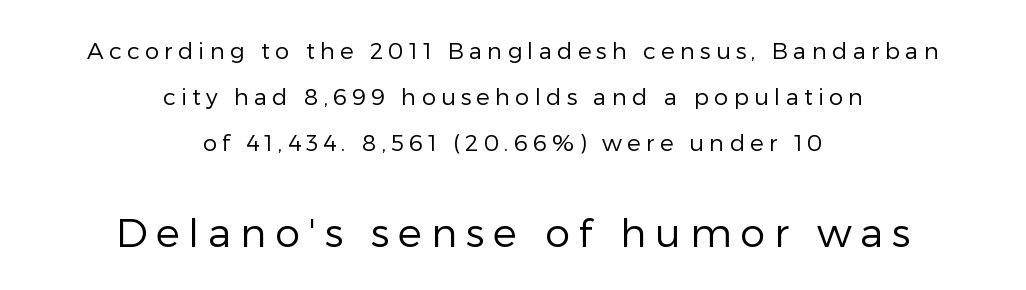
{"serif": "no", "italic": "no", "bold": "no", "weight": "regular", "width": "normal", "stroke_contrast": "low", "x_height": "medium", "monospaced": "no", "underline": "no", "align": "center", "line_spacing": "loose", "line_spacing_ratio": 2.01, "letter_spacing": "wide", "letter_spacing_em": 0.22, "larger_block": "second", "size_ratio": 1.74, "glyph_px": 40}
